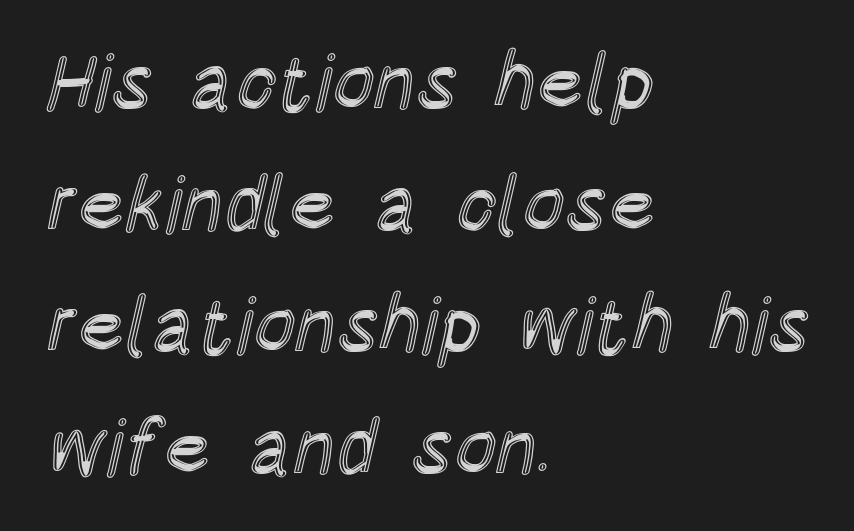
{"width": "condensed", "x_height": "large", "monospaced": "no", "underline": "no", "align": "left", "line_spacing": "normal", "line_spacing_ratio": 1.54, "letter_spacing": "normal", "letter_spacing_em": 0.0, "glyph_px": 79}
